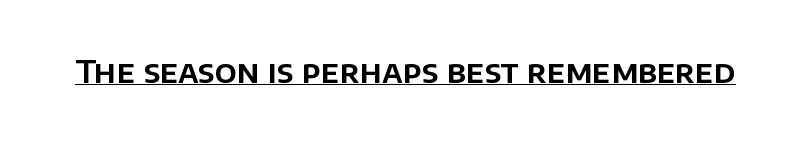
The image shows 31 px sans-serif type, upright; set normal letter spacing, underlined; low stroke contrast and a large x-height.
